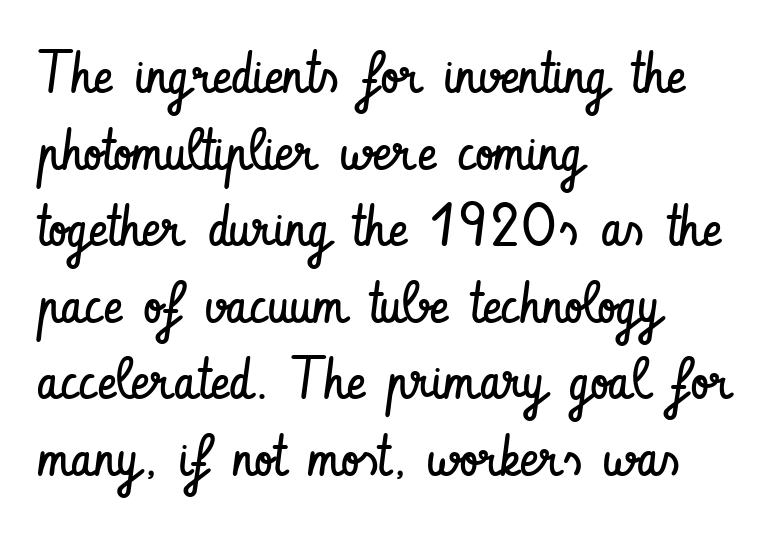
The image shows 58 px regular-weight, condensed sans-serif type, upright; set left-aligned, normal line spacing (1.32x), normal letter spacing, not underlined; low stroke contrast and a small x-height.
